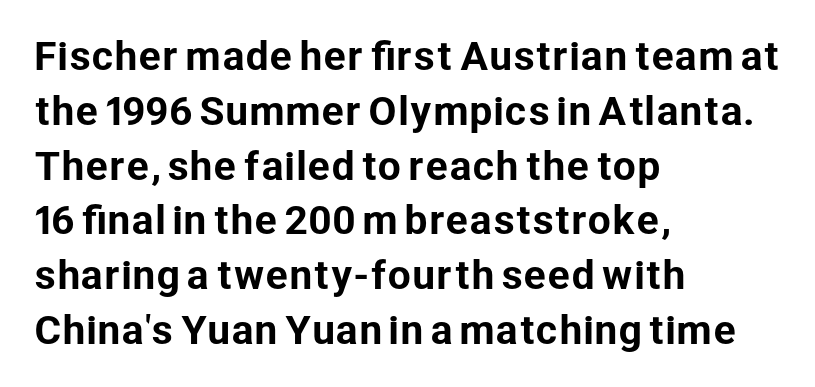
This rendering employs a face without finishing strokes, i.e., a sans-serif. The face used here is rendered with its standard letterfit. In CSS terms this would be text-align: left. Ascenders rise straight up at ninety degrees.
